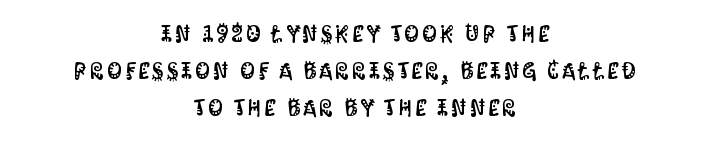
The image shows 23 px text type, upright; set centered, normal line spacing (1.61x), not underlined.
